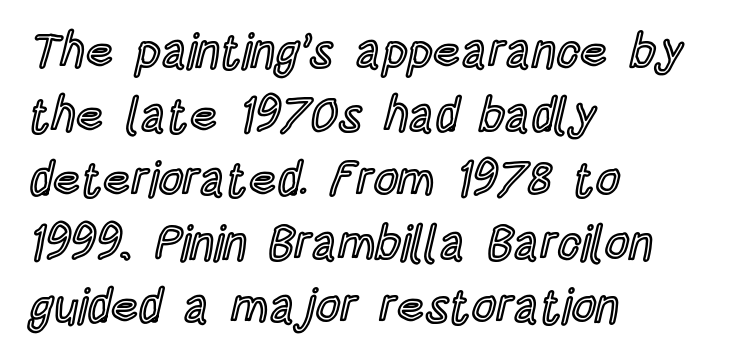
Q: Is the text italic (slanted)? A: Yes.
Q: Is the text underlined? A: No.
Q: How is the paragraph aligned? A: Left-aligned.
Q: Is the spacing between letters normal or unusually wide? A: Normal.
Q: Is the spacing between lines tight, normal or loose? A: Normal.
Q: Width (condensed, normal, or wide)? A: Condensed.
Q: x-height? A: Large.
Q: Monospaced? A: No.
